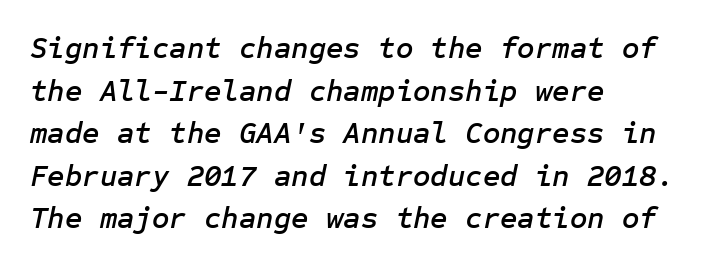
Horizontal alignment here is leftward, the default for most running prose. A typesetter would call this zero additional tracking. The specimen reads as italic at a glance. Anything drawn beneath the words? Only blank space. Vertically, the passage feels balanced, rows spaced as you'd expect.
